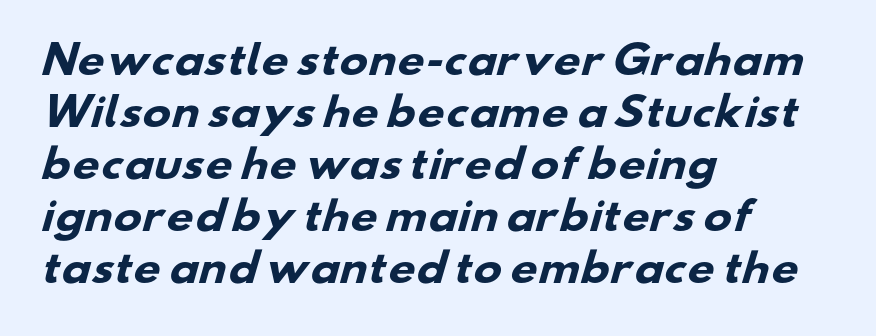
Horizontal bands of white between lines are of average thickness. Looks like regular typesetting: each glyph gets only the width it needs. The typesetting leans heavy: a genuine bold. Decoration check: the copy has no underline. This rendering uses left alignment, leaving the right contour irregular.
